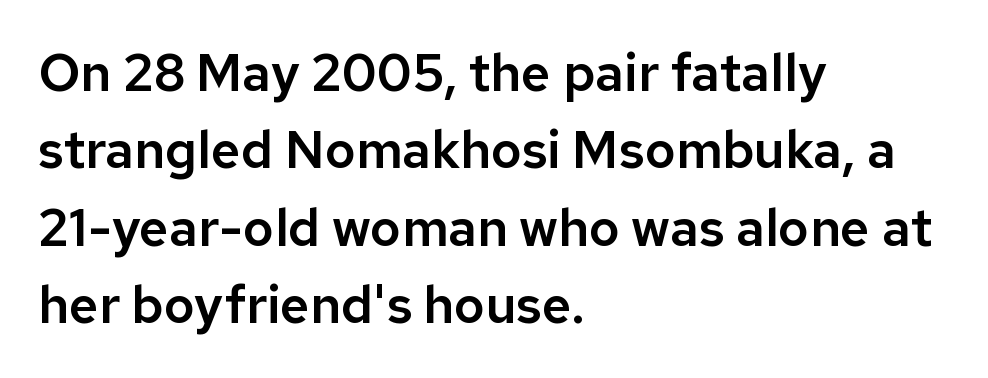
Short and long lines alike share a common starting point at left. Descender tails drop into unmarked territory. These lines sit exactly where default settings would place them. This rendering employs a face without finishing strokes, i.e., a sans-serif. No extra tracking has been applied to these lines.
